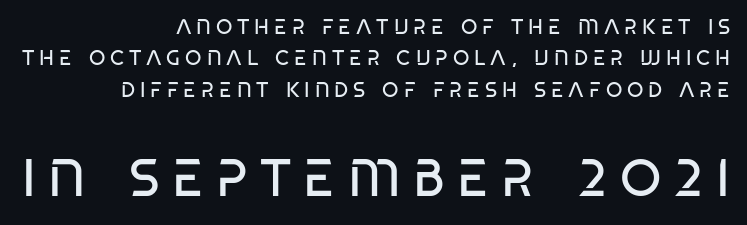
The image shows 53 px regular-weight, condensed sans-serif type; set right-aligned, normal line spacing (1.49x), unusually wide letter spacing (+0.23 em), not underlined; the second (bottom) block is 2.52x larger; low stroke contrast and a large x-height.
